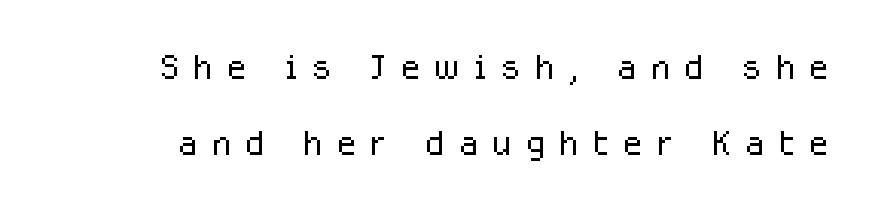
Q: Is the text bold? A: No.
Q: Is the text italic (slanted)? A: No, it is upright.
Q: Is the typeface a serif or a sans-serif typeface? A: Sans-serif.
Q: Is the text underlined? A: No.
Q: Is the spacing between letters normal or unusually wide? A: Unusually wide.
Q: Is the spacing between lines tight, normal or loose? A: Normal.
Q: Width (condensed, normal, or wide)? A: Normal.
Q: Stroke contrast? A: Low.
Q: x-height? A: Medium.
Q: Monospaced? A: No.
